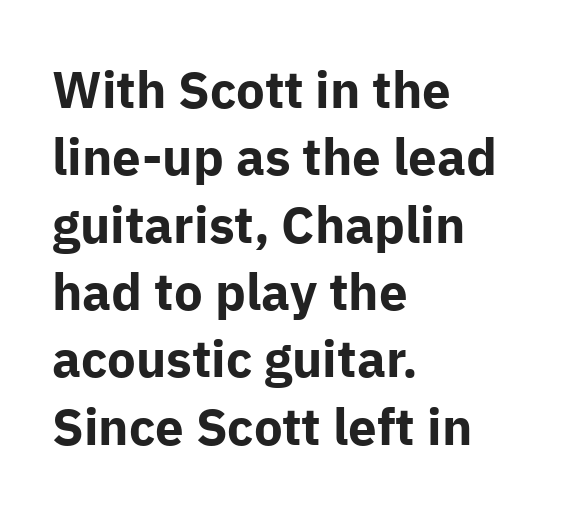
The image shows 51 px bold sans-serif type, upright; set left-aligned, normal line spacing (1.32x), normal letter spacing, not underlined; low stroke contrast and a medium x-height.
